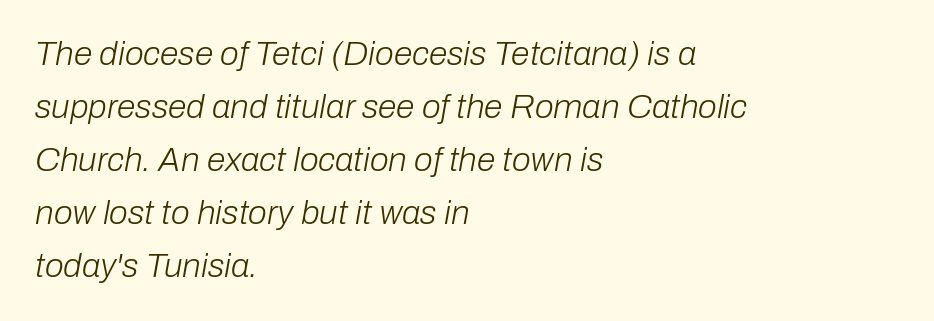
{"italic": "yes", "lean": "right", "slant_degrees": 10, "bold": "no", "weight": "light", "width": "normal", "stroke_contrast": "low", "x_height": "medium", "monospaced": "no", "underline": "no", "align": "left", "line_spacing": "normal", "line_spacing_ratio": 1.56, "letter_spacing": "normal", "letter_spacing_em": 0.0, "glyph_px": 34}
